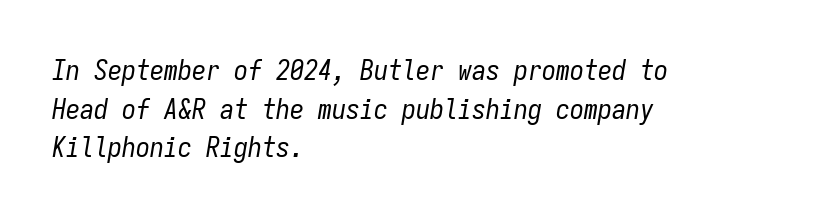
The image shows 28 px regular-weight, condensed type, italic (leaning right), monospaced; set left-aligned, normal line spacing (1.38x), normal letter spacing, not underlined; low stroke contrast and a medium x-height.
